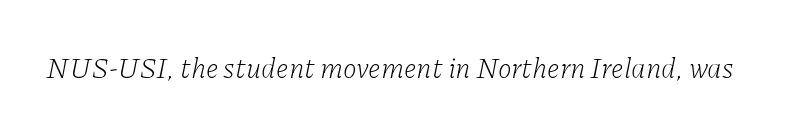
The image shows 28 px light serif type, italic (leaning right); set normal letter spacing, not underlined; low stroke contrast and a medium x-height.
